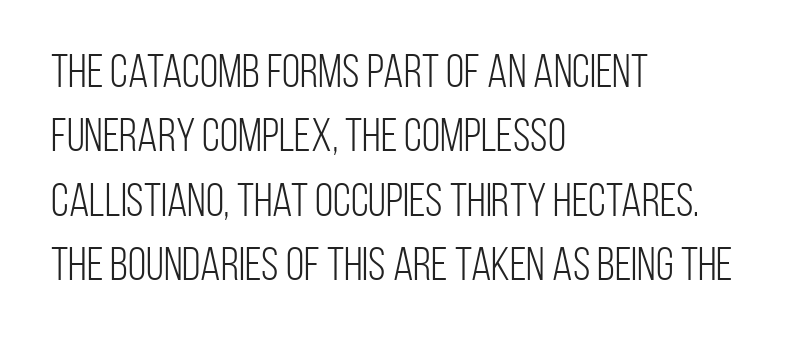
{"serif": "no", "italic": "no", "bold": "no", "weight": "light", "width": "condensed", "stroke_contrast": "low", "x_height": "large", "monospaced": "no", "underline": "no", "align": "left", "line_spacing": "normal", "line_spacing_ratio": 1.37, "letter_spacing": "normal", "letter_spacing_em": 0.0, "glyph_px": 47}
